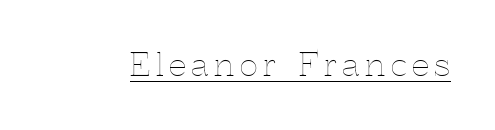
Q: Is the text bold? A: No.
Q: Is the text italic (slanted)? A: No, it is upright.
Q: Is the text underlined? A: Yes.
Q: Width (condensed, normal, or wide)? A: Normal.
Q: x-height? A: Medium.
Q: Monospaced? A: No.
